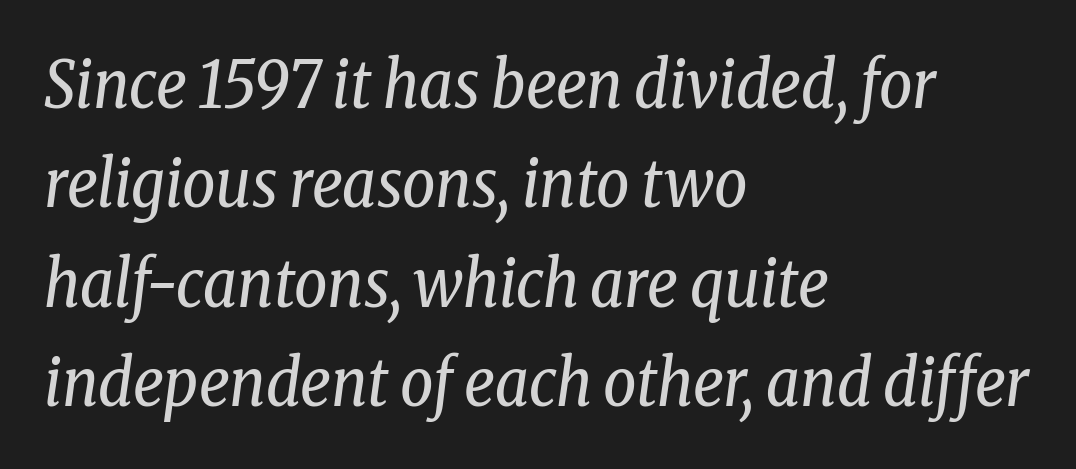
The image shows 65 px regular-weight, condensed serif type, italic (leaning right); set left-aligned, normal line spacing (1.53x), normal letter spacing, not underlined; low stroke contrast and a medium x-height.
